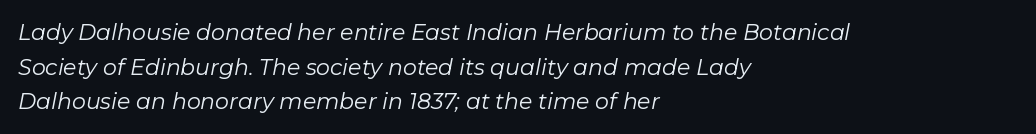
Q: Is the text bold? A: No.
Q: Is the text italic (slanted)? A: Yes, it leans right by about 11 degrees.
Q: Is the text underlined? A: No.
Q: How is the paragraph aligned? A: Left-aligned.
Q: Is the spacing between letters normal or unusually wide? A: Normal.
Q: Is the spacing between lines tight, normal or loose? A: Normal.
